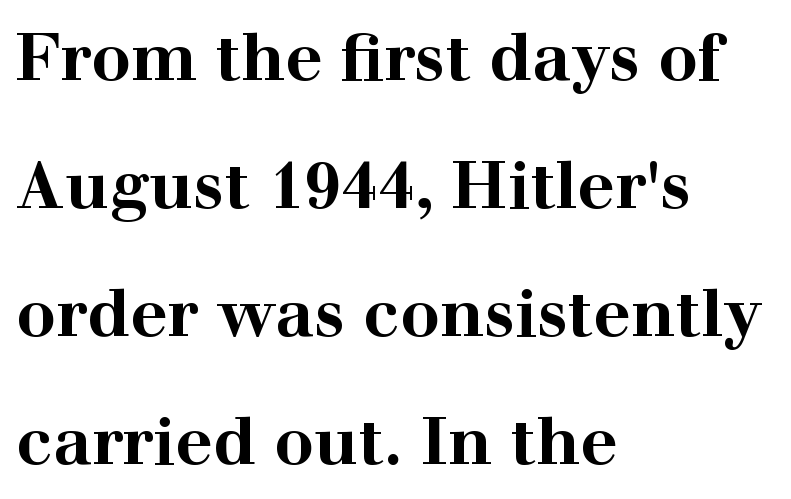
These lines carry a lot of weight — the face is fully bold. Underline: absent. These lines are set flush left with a ragged right edge. A typesetter would call this proportional, since set widths differ per character. The axis of the letterforms is exactly vertical.
